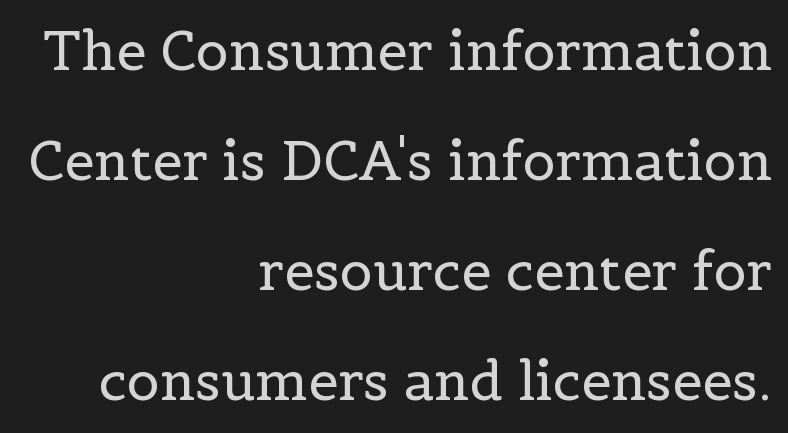
The image shows 54 px regular-weight serif type, upright; set right-aligned, loose line spacing (2.04x), normal letter spacing, not underlined; a medium x-height.
